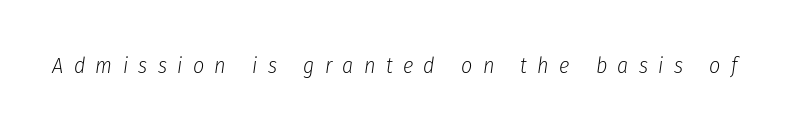
Unmarked baselines from the first word to the last. This sample uses an oblique cut, with every glyph tilted off the vertical. Stems here are at most as thick as an everyday book face. The tracking jumps out immediately: characters are airy and widely separated.
